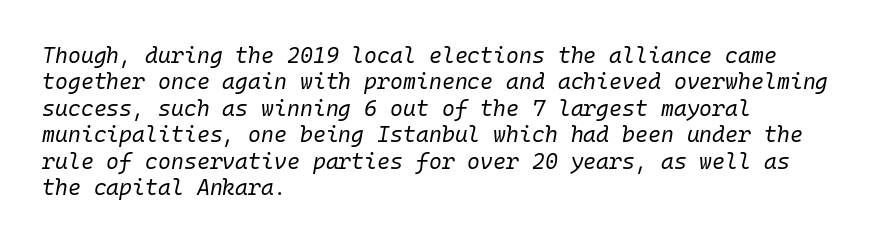
Stems and bowls with no extra thickness — not bold. Compared with ordinary roman type, these characters are visibly tilted. All the whitespace from short lines collects on the right. Underlining? Definitely not there. Tracking value appears to be zero — textbook default spacing.
